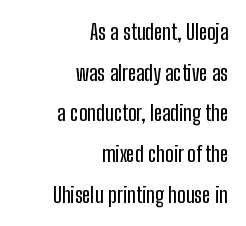
Do the letters lean? They stand straight. Teacher's note: observe the even right margin — that is flush-right alignment. Just letters on the line, the space beneath them empty. Characters follow at the spacing the type designer built in.
